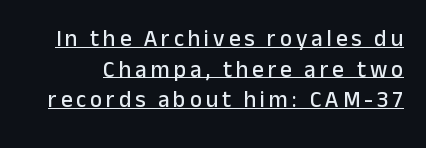
The image shows 23 px text type, upright; set normal line spacing (1.33x), underlined.
